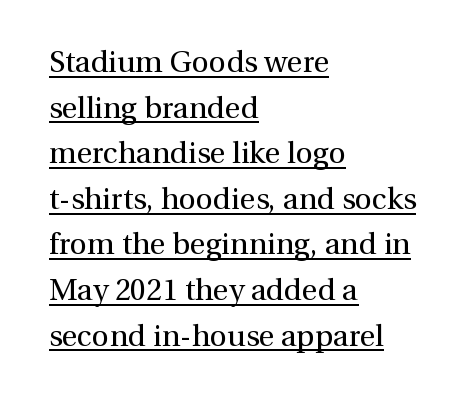
Q: Is the text bold? A: No.
Q: Is the text italic (slanted)? A: No, it is upright.
Q: Is the typeface a serif or a sans-serif typeface? A: Serif.
Q: Is the text underlined? A: Yes.
Q: How is the paragraph aligned? A: Left-aligned.
Q: Is the spacing between letters normal or unusually wide? A: Normal.
Q: Is the spacing between lines tight, normal or loose? A: Normal.
Q: Width (condensed, normal, or wide)? A: Normal.
Q: Stroke contrast? A: Medium.
Q: x-height? A: Medium.
Q: Monospaced? A: No.
